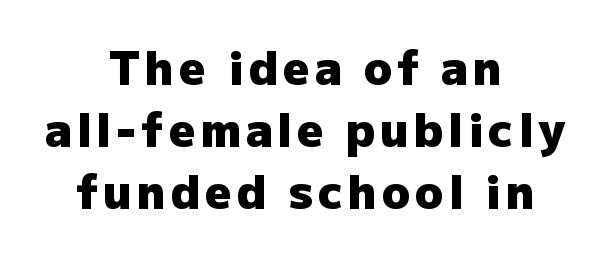
{"serif": "no", "italic": "no", "bold": "yes", "weight": "heavy", "width": "normal", "stroke_contrast": "low", "x_height": "medium", "monospaced": "no", "underline": "no", "align": "center", "line_spacing": "normal", "line_spacing_ratio": 1.35, "glyph_px": 46}
